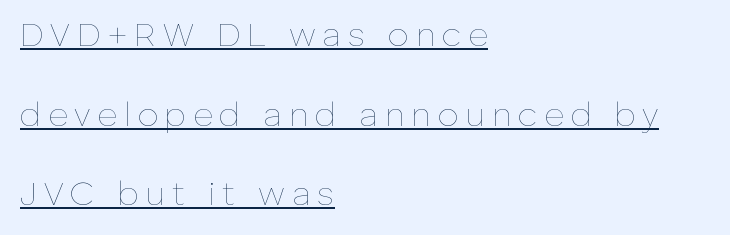
Q: Is the text bold? A: No.
Q: Is the text italic (slanted)? A: No, it is upright.
Q: Is the text underlined? A: Yes.
Q: How is the paragraph aligned? A: Left-aligned.
Q: Is the spacing between letters normal or unusually wide? A: Unusually wide.
Q: Is the spacing between lines tight, normal or loose? A: Loose.
Q: Width (condensed, normal, or wide)? A: Normal.
Q: Stroke contrast? A: Low.
Q: x-height? A: Medium.
Q: Monospaced? A: No.
